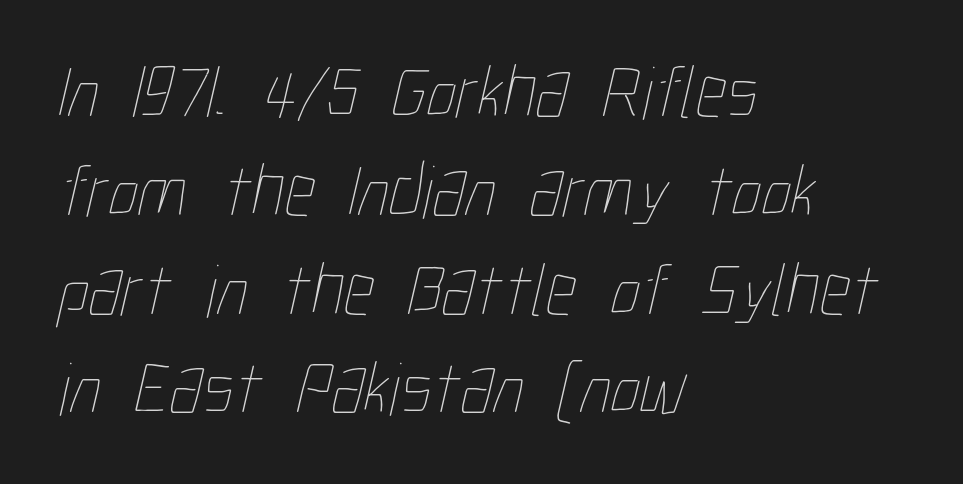
{"bold": "no", "weight": "thin", "width": "condensed", "stroke_contrast": "low", "x_height": "medium", "monospaced": "no", "underline": "no", "align": "left", "line_spacing": "normal", "line_spacing_ratio": 1.3, "letter_spacing": "normal", "letter_spacing_em": 0.0, "glyph_px": 76}
